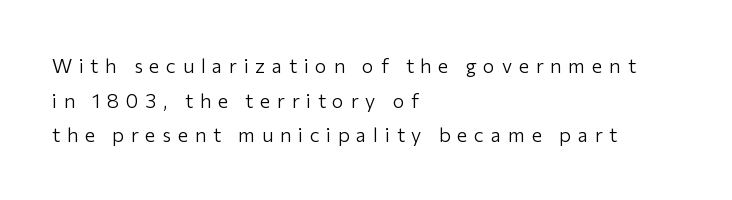
The image shows 20 px text type, upright; set left-aligned, line spacing 1.73x, unusually wide letter spacing (+0.33 em), not underlined.
